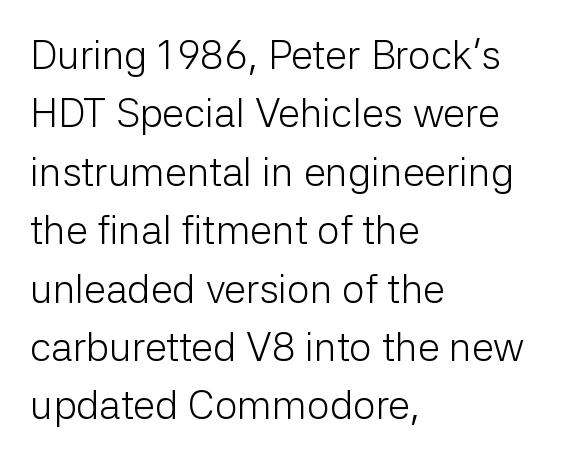
{"serif": "no", "italic": "no", "bold": "no", "weight": "light", "width": "normal", "stroke_contrast": "low", "x_height": "medium", "monospaced": "no", "underline": "no", "align": "left", "line_spacing": "normal", "line_spacing_ratio": 1.46, "letter_spacing": "normal", "letter_spacing_em": 0.0, "glyph_px": 40}
